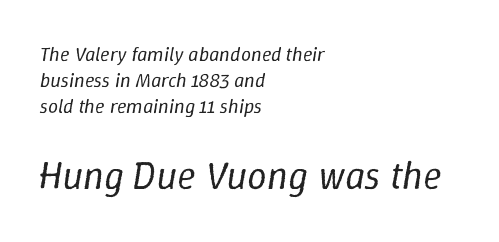
A quiet, ordinary-to-light weight characterises the typeface. This sample has the flowing, uneven cadence of proportional lettering. Spacing between characters is what you'd get straight out of the box. The line-height multiplier appears to be the usual default. Which margin do the lines hug? The left one — the right edge is uneven.
